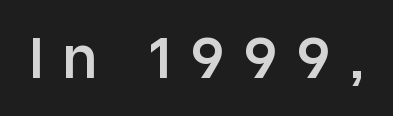
Does the weight exceed regular? Yes, but only to semibold. Grotesque or geometric, the face here clearly has no serifs. Does the lettering tilt? It doesn't — this is upright. The rendering uses natural spacing where letterforms have individual widths. Honestly, the letter spacing is so wide it's the main thing you notice. The area under the type is left untouched.
